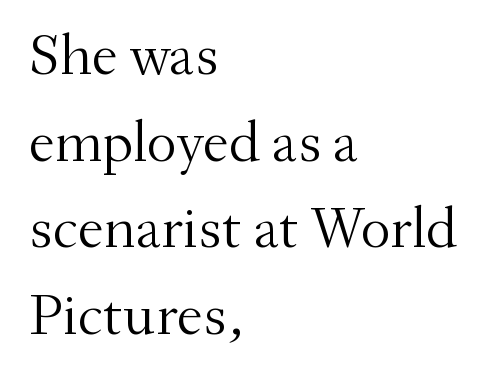
{"serif": "yes", "italic": "no", "bold": "no", "weight": "light", "width": "normal", "stroke_contrast": "medium", "x_height": "small", "monospaced": "no", "underline": "no", "align": "left", "line_spacing": "normal", "line_spacing_ratio": 1.47, "letter_spacing": "normal", "letter_spacing_em": 0.0, "glyph_px": 59}
